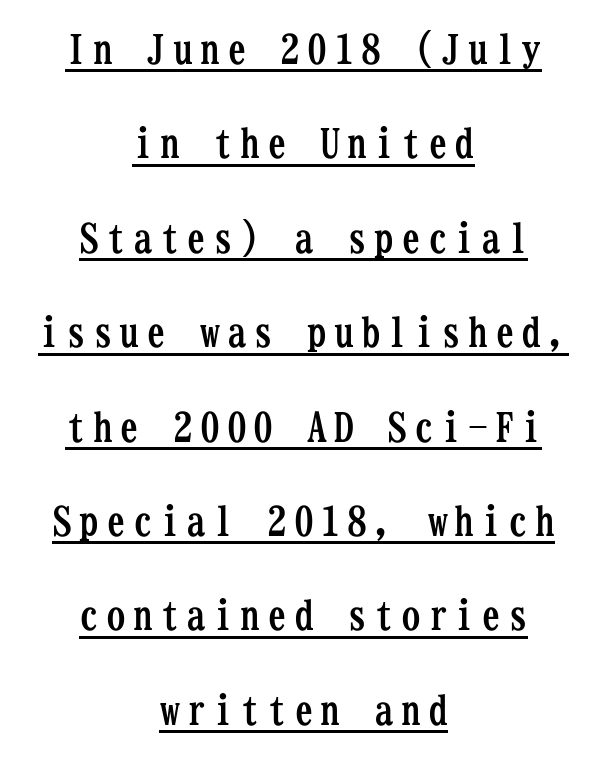
Bold? Absolutely — the strokes are thick and heavy. Posture: straight, roman, zero tilt. Looks like terminal output: every glyph gets an equal slot. A continuous stroke trails under the words, as in a hyperlink. Is this a sans? No — the strokes have serifs. In CSS terms this would be text-align: center.
